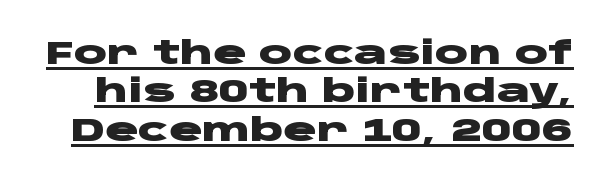
Q: Is the text bold? A: Yes.
Q: Is the text italic (slanted)? A: No, it is upright.
Q: Is the typeface a serif or a sans-serif typeface? A: Sans-serif.
Q: Is the text underlined? A: Yes.
Q: Is the spacing between letters normal or unusually wide? A: Normal.
Q: Width (condensed, normal, or wide)? A: Wide.
Q: Stroke contrast? A: Low.
Q: x-height? A: Large.
Q: Monospaced? A: No.
